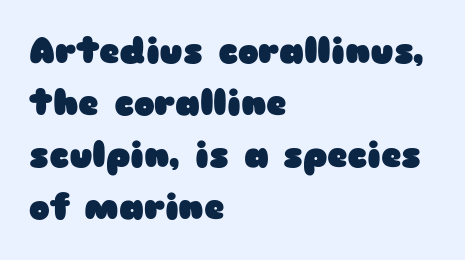
The image shows 35 px heavy, wide sans-serif type, upright; set left-aligned, normal line spacing (1.49x), normal letter spacing, not underlined; low stroke contrast and a medium x-height.
